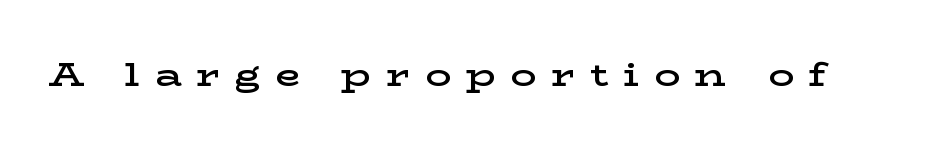
Q: Is the text bold? A: Semi-bold.
Q: Is the text italic (slanted)? A: No, it is upright.
Q: Is the typeface a serif or a sans-serif typeface? A: Serif.
Q: Is the text underlined? A: No.
Q: Is the spacing between letters normal or unusually wide? A: Unusually wide.
Q: Width (condensed, normal, or wide)? A: Wide.
Q: Stroke contrast? A: Low.
Q: x-height? A: Medium.
Q: Monospaced? A: No.
